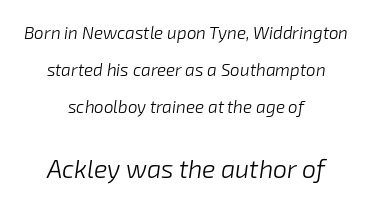
Q: Is the text bold? A: No.
Q: Is the text italic (slanted)? A: Yes, it leans right by about 8 degrees.
Q: Is the text underlined? A: No.
Q: How is the paragraph aligned? A: Centered.
Q: Is the spacing between letters normal or unusually wide? A: Normal.
Q: Is the spacing between lines tight, normal or loose? A: Loose.
Q: Which block of text is set in a larger size, the first (top) or the second (bottom)? A: The second (bottom) one.
